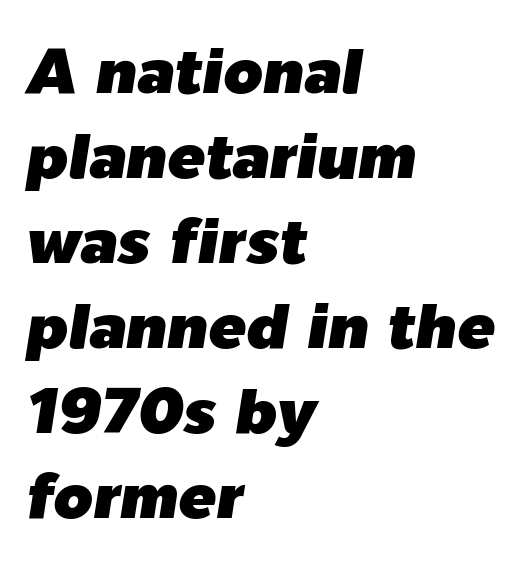
{"italic": "yes", "lean": "right", "slant_degrees": 9, "width": "normal", "stroke_contrast": "low", "x_height": "medium", "monospaced": "no", "underline": "no", "align": "left", "line_spacing": "normal", "line_spacing_ratio": 1.35, "letter_spacing": "normal", "letter_spacing_em": 0.0, "glyph_px": 63}
